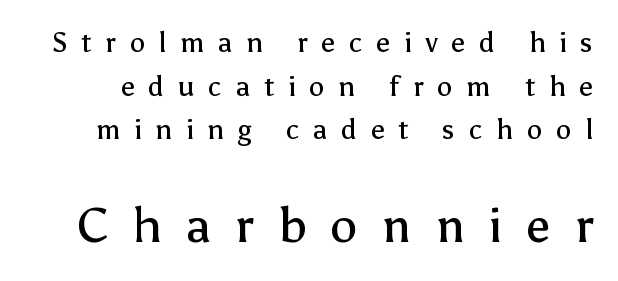
The image shows 49 px regular-weight sans-serif type, upright; set normal line spacing (1.56x), unusually wide letter spacing (+0.49 em), not underlined; the second (bottom) block is 1.75x larger; low stroke contrast and a medium x-height.
